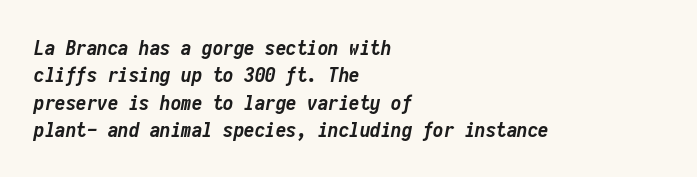
The image shows 21 px bold type, italic (leaning right); set left-aligned, normal line spacing (1.3x), normal letter spacing, not underlined.
